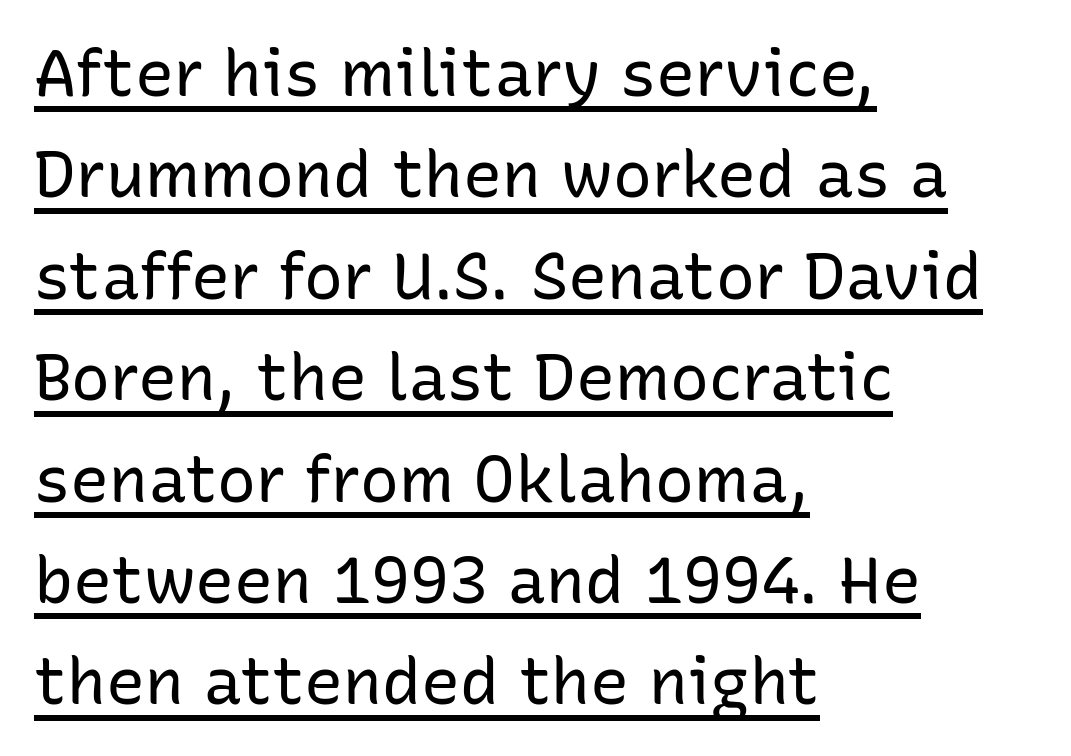
The image shows 65 px regular-weight sans-serif type, upright; set left-aligned, normal line spacing (1.56x), normal letter spacing, underlined; low stroke contrast and a medium x-height.
